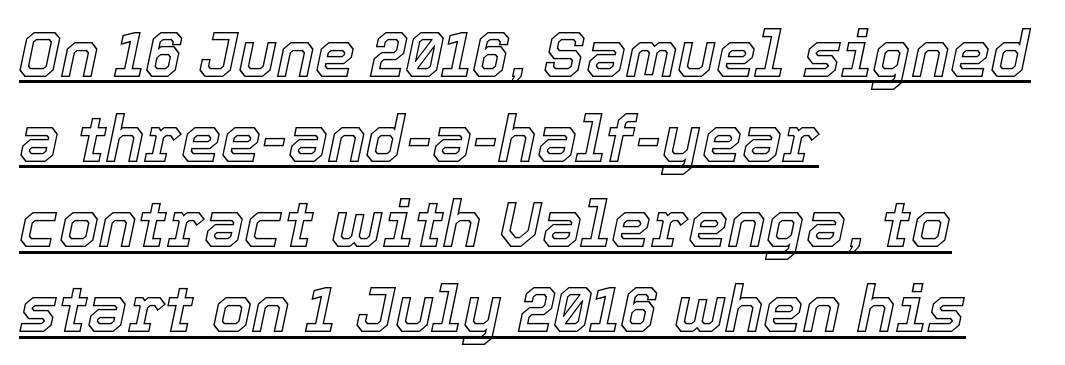
{"italic": "yes", "lean": "right", "slant_degrees": 12, "width": "normal", "x_height": "medium", "monospaced": "no", "underline": "yes", "align": "left", "line_spacing": "normal", "line_spacing_ratio": 1.33, "letter_spacing": "normal", "letter_spacing_em": 0.0, "glyph_px": 64}
